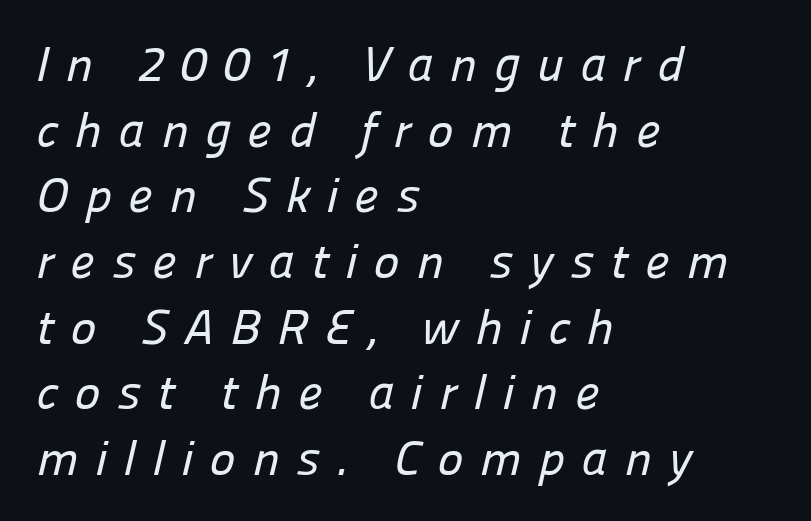
The image shows 49 px sans-serif type; set left-aligned, normal line spacing (1.34x), unusually wide letter spacing (+0.34 em), not underlined; low stroke contrast and a medium x-height.
